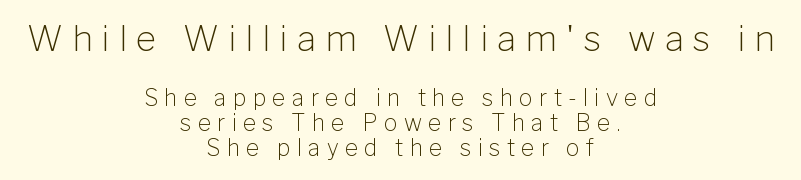
{"serif": "no", "italic": "no", "bold": "no", "weight": "light", "width": "normal", "stroke_contrast": "low", "x_height": "medium", "monospaced": "no", "underline": "no", "align": "center", "line_spacing": "tight", "line_spacing_ratio": 1.09, "letter_spacing": "wide", "letter_spacing_em": 0.27, "larger_block": "first", "size_ratio": 1.52, "glyph_px": 35}
